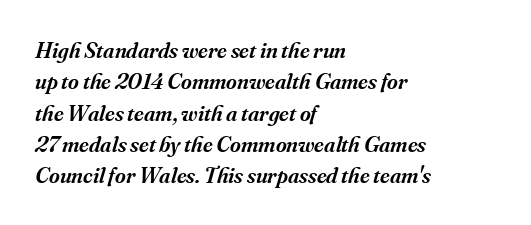
The image shows 23 px text type, italic (leaning right); set left-aligned, normal line spacing (1.36x), normal letter spacing, not underlined.
